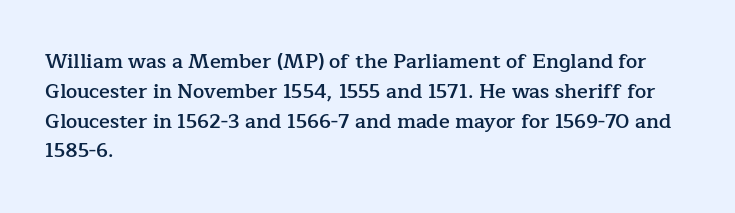
{"italic": "no", "bold": "semi", "underline": "no", "align": "left", "line_spacing": "normal", "line_spacing_ratio": 1.49, "letter_spacing": "normal", "letter_spacing_em": 0.0, "glyph_px": 20}
